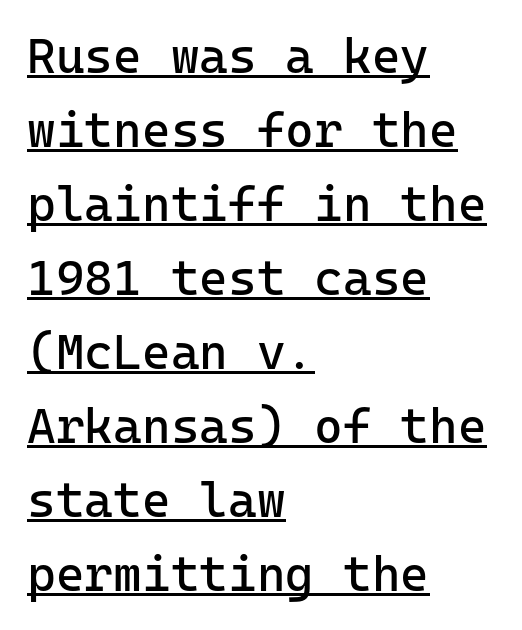
{"serif": "no", "italic": "no", "bold": "no", "weight": "regular", "width": "normal", "stroke_contrast": "low", "x_height": "medium", "monospaced": "yes", "underline": "yes", "align": "left", "line_spacing": "normal", "line_spacing_ratio": 1.51, "letter_spacing": "normal", "letter_spacing_em": 0.0, "glyph_px": 49}
